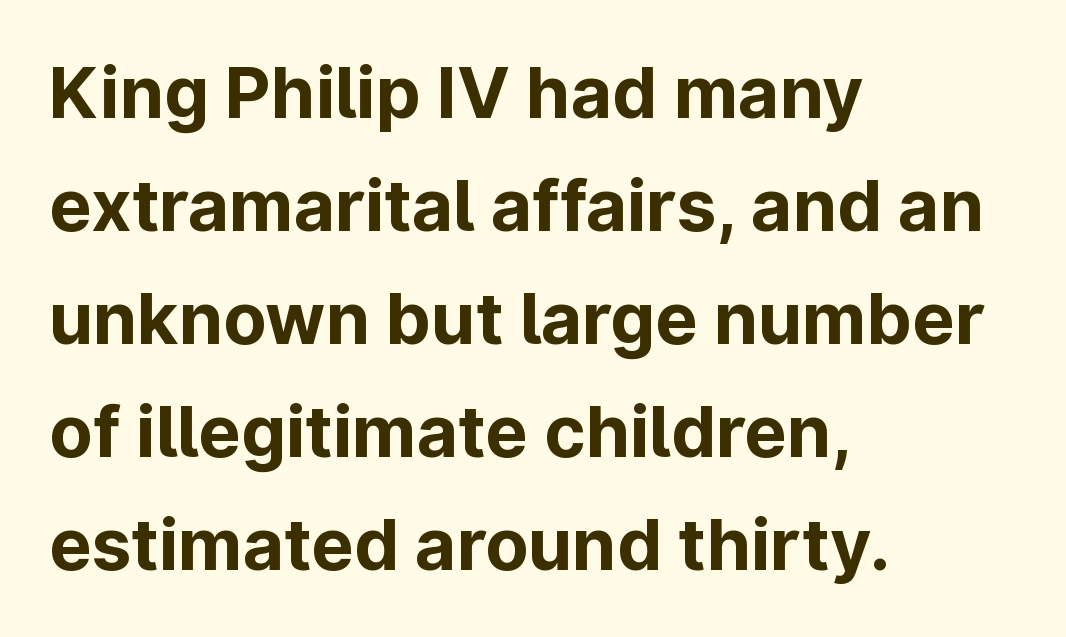
Note the varied advance widths — an 'i' is clearly narrower than an 'm'. Unmarked baselines from the first word to the last. Is the letter spacing exaggerated? No — it looks like the ordinary default. Leading matches the norm, producing a regular column. The passage is arranged the way most books set body copy — flush left. A full-strength bold gives these letters their thick strokes.
